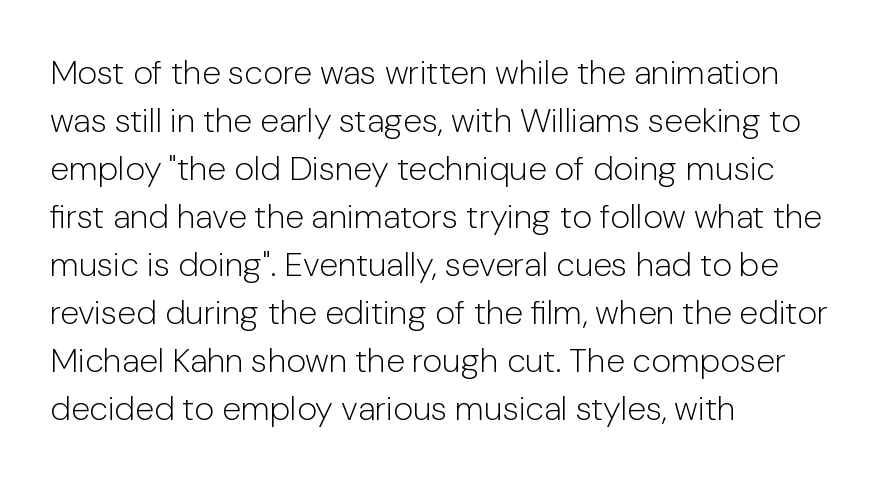
Look at the bottom of the vertical strokes: they stop flat, with no serifs. Just letters on the line, the space beneath them empty. Varying glyph widths throughout — classic text-font behaviour. Left-aligned paragraph, ragged on the right. Short note: letters normally spaced. The typesetting does not lean heavy: it is not bold.
